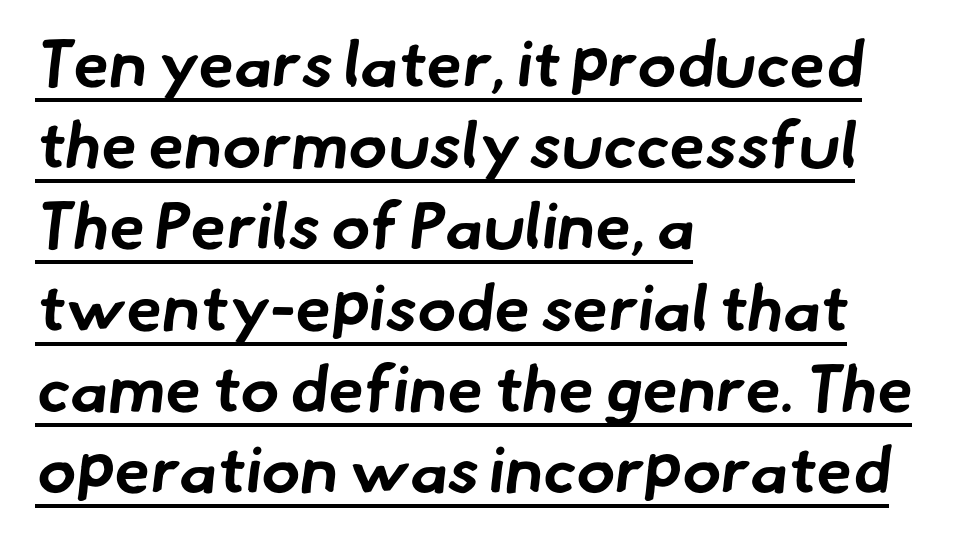
The face used here is rendered with its standard letterfit. All the whitespace from short lines collects on the right. Is this a fixed-width face? No — the glyphs have proportional, varying widths. In terms of leading, this rendering sits right in the middle.
